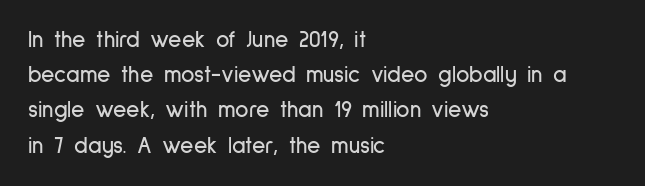
Q: Is the text italic (slanted)? A: No, it is upright.
Q: Is the text underlined? A: No.
Q: How is the paragraph aligned? A: Left-aligned.
Q: Is the spacing between letters normal or unusually wide? A: Normal.
Q: Is the spacing between lines tight, normal or loose? A: Normal.
